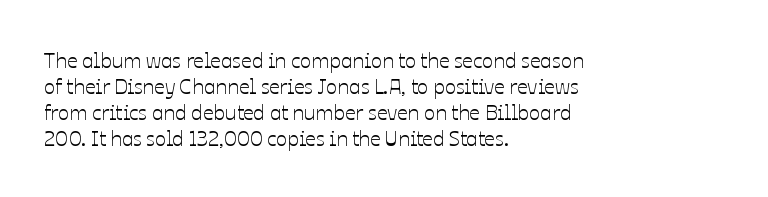
{"italic": "no", "underline": "no", "align": "left", "line_spacing_ratio": 1.24, "letter_spacing": "normal", "letter_spacing_em": 0.0, "glyph_px": 21}
